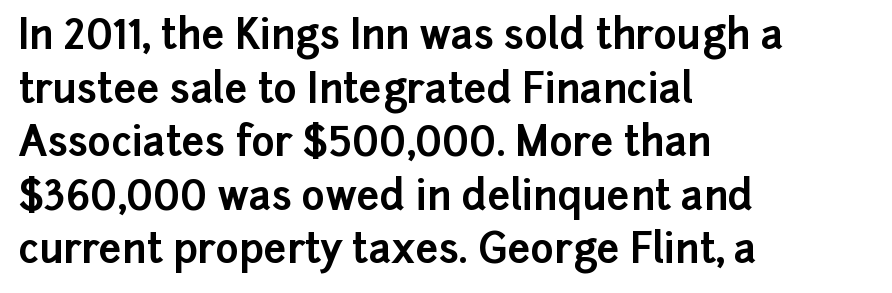
Q: Is the text bold? A: Yes.
Q: Is the text italic (slanted)? A: No, it is upright.
Q: Is the typeface a serif or a sans-serif typeface? A: Sans-serif.
Q: Is the text underlined? A: No.
Q: How is the paragraph aligned? A: Left-aligned.
Q: Is the spacing between letters normal or unusually wide? A: Normal.
Q: Is the spacing between lines tight, normal or loose? A: Normal.
Q: Width (condensed, normal, or wide)? A: Normal.
Q: Stroke contrast? A: Low.
Q: x-height? A: Medium.
Q: Monospaced? A: No.
